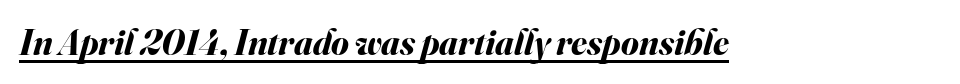
{"italic": "yes", "lean": "right", "slant_degrees": 16, "bold": "yes", "weight": "bold", "width": "normal", "stroke_contrast": "medium", "x_height": "small", "monospaced": "no", "underline": "yes", "letter_spacing": "normal", "letter_spacing_em": 0.0, "glyph_px": 36}
